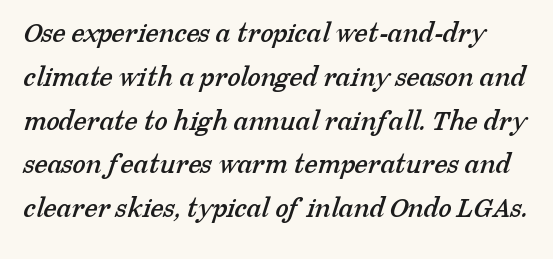
Q: Is the typeface a serif or a sans-serif typeface? A: Serif.
Q: Is the text underlined? A: No.
Q: Is the spacing between letters normal or unusually wide? A: Normal.
Q: Is the spacing between lines tight, normal or loose? A: Normal.
Q: Width (condensed, normal, or wide)? A: Normal.
Q: Stroke contrast? A: Low.
Q: x-height? A: Medium.
Q: Monospaced? A: No.
